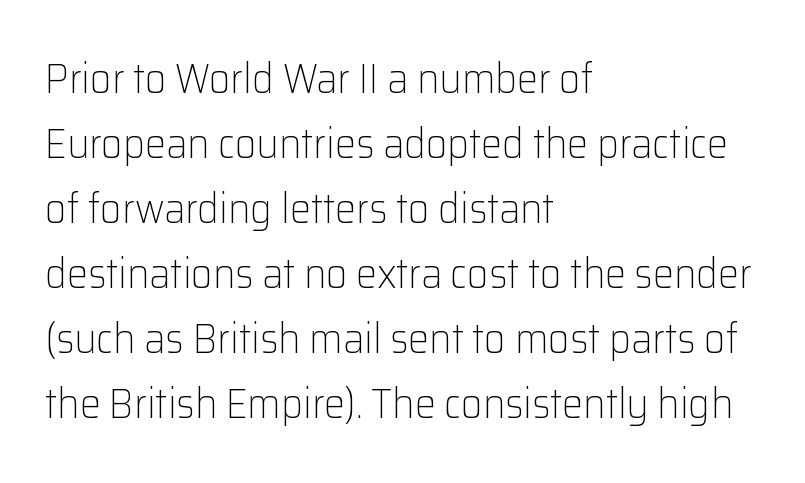
Stem width sits at or under what a default text font uses. Normally led — the rows are evenly, conventionally spaced. The designer went with a sans here, leaving each stem footless. Look at the tracking — it's just the regular setting, nothing added. These lines are set flush left with a ragged right edge.
